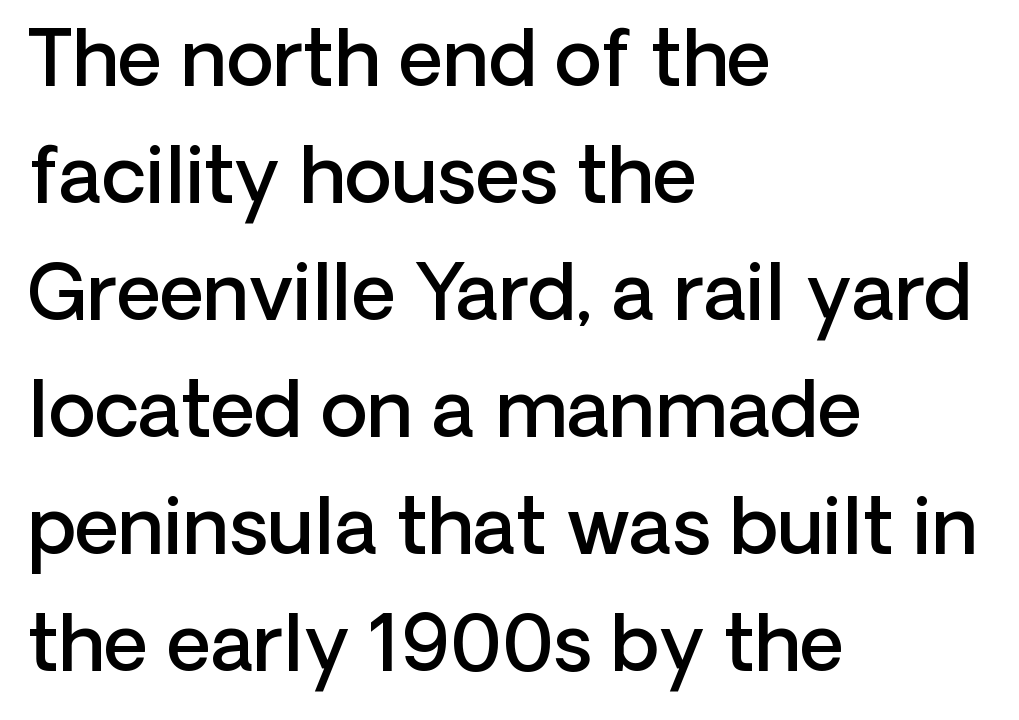
Q: Is the text bold? A: Semi-bold.
Q: Is the text italic (slanted)? A: No, it is upright.
Q: Is the typeface a serif or a sans-serif typeface? A: Sans-serif.
Q: Is the text underlined? A: No.
Q: How is the paragraph aligned? A: Left-aligned.
Q: Is the spacing between letters normal or unusually wide? A: Normal.
Q: Is the spacing between lines tight, normal or loose? A: Normal.
Q: Width (condensed, normal, or wide)? A: Normal.
Q: Stroke contrast? A: Low.
Q: x-height? A: Medium.
Q: Monospaced? A: No.
